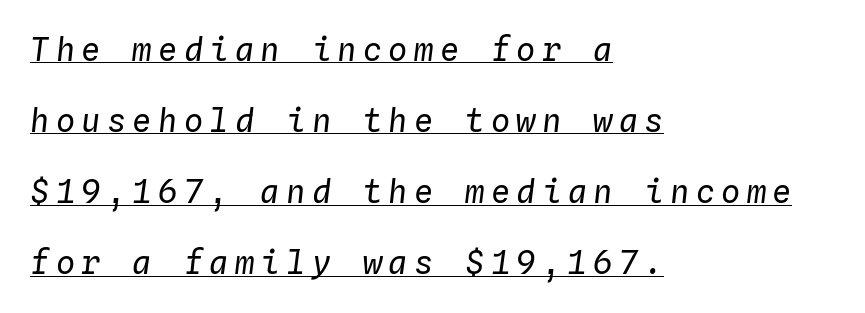
These lines have a slow, spaced-out rhythm from letter to letter. These lines stand farther apart than default settings would place them. Italic? Definitely — the glyphs are oblique. Honestly, the underline is the first thing you notice here. Note the uniform advance width — an 'i' takes as much space as an 'm'. Is the stroke heavy? The answer is a plain regular-or-lighter.
